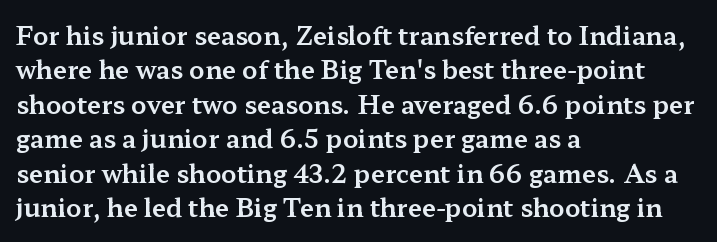
The image shows 25 px text type, upright; set left-aligned, normal line spacing (1.38x), normal letter spacing, not underlined.
